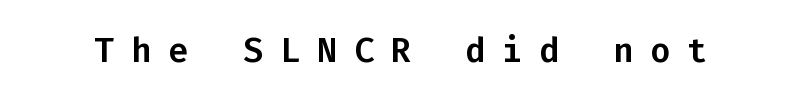
Designer's note — italics off, roman on. The passage shown is typeset with a sans-serif family. The passage shown is typed in a monospace face where columns stay perfectly aligned. Anything drawn beneath the words? Only blank space. The tracking reads as deliberately expanded to a designer's eye.
